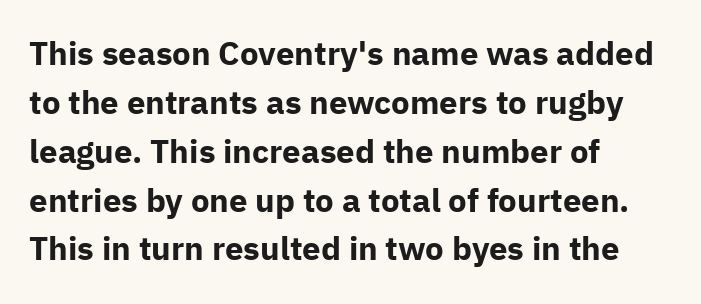
Q: Is the text bold? A: Yes.
Q: Is the text italic (slanted)? A: No, it is upright.
Q: Is the typeface a serif or a sans-serif typeface? A: Sans-serif.
Q: Is the text underlined? A: No.
Q: How is the paragraph aligned? A: Left-aligned.
Q: Is the spacing between letters normal or unusually wide? A: Normal.
Q: Is the spacing between lines tight, normal or loose? A: Normal.
Q: Width (condensed, normal, or wide)? A: Normal.
Q: Stroke contrast? A: Low.
Q: x-height? A: Medium.
Q: Monospaced? A: No.
